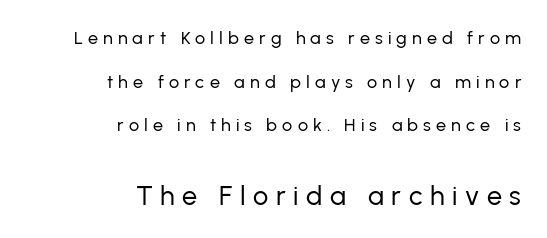
{"italic": "no", "bold": "no", "underline": "no", "align": "right", "line_spacing": "loose", "line_spacing_ratio": 2.43, "letter_spacing": "wide", "letter_spacing_em": 0.28, "larger_block": "second", "size_ratio": 1.5, "glyph_px": 27}
